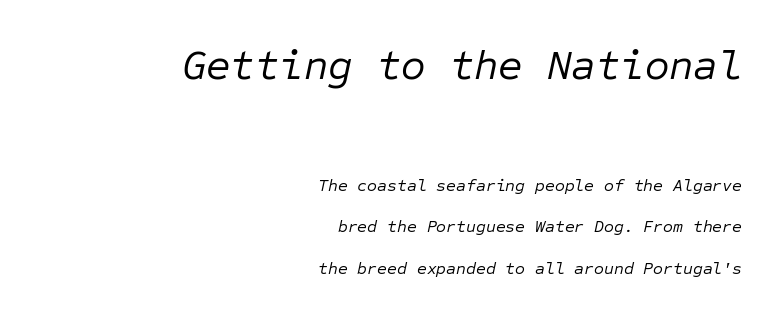
{"italic": "yes", "lean": "right", "slant_degrees": 12, "bold": "no", "weight": "regular", "width": "normal", "stroke_contrast": "low", "x_height": "medium", "monospaced": "yes", "underline": "no", "align": "right", "line_spacing": "loose", "line_spacing_ratio": 2.42, "letter_spacing": "normal", "letter_spacing_em": 0.0, "larger_block": "first", "size_ratio": 2.47, "glyph_px": 42}
